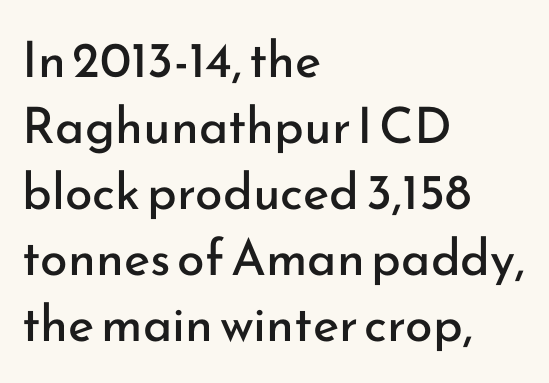
{"serif": "no", "italic": "no", "bold": "no", "weight": "regular", "width": "normal", "stroke_contrast": "low", "x_height": "small", "monospaced": "no", "underline": "no", "align": "left", "line_spacing": "normal", "line_spacing_ratio": 1.32, "letter_spacing": "normal", "letter_spacing_em": 0.0, "glyph_px": 50}
